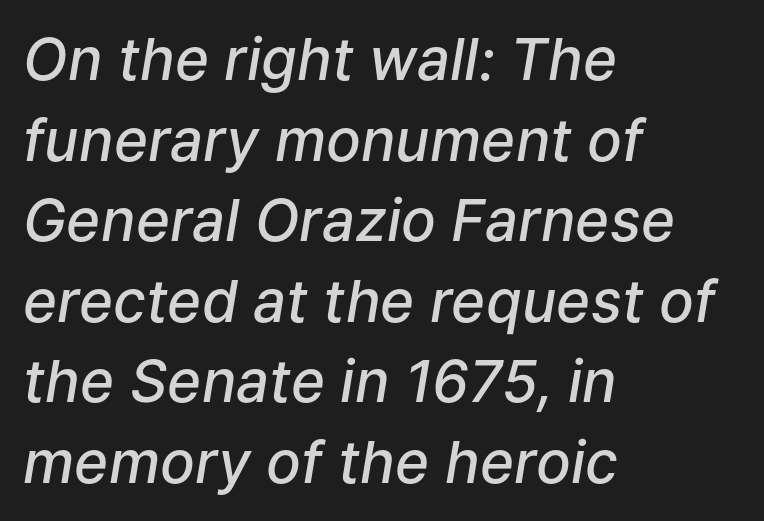
The image shows 58 px semibold type, italic (leaning right); set left-aligned, normal line spacing (1.39x), normal letter spacing, not underlined; low stroke contrast and a medium x-height.
